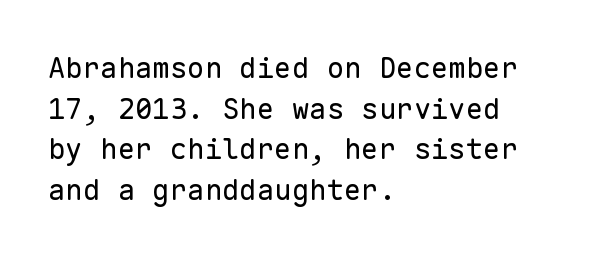
Q: Is the text bold? A: No.
Q: Is the text italic (slanted)? A: No, it is upright.
Q: Is the typeface a serif or a sans-serif typeface? A: Sans-serif.
Q: Is the text underlined? A: No.
Q: How is the paragraph aligned? A: Left-aligned.
Q: Is the spacing between letters normal or unusually wide? A: Normal.
Q: Is the spacing between lines tight, normal or loose? A: Normal.
Q: Width (condensed, normal, or wide)? A: Normal.
Q: Stroke contrast? A: Low.
Q: x-height? A: Medium.
Q: Monospaced? A: Yes.
